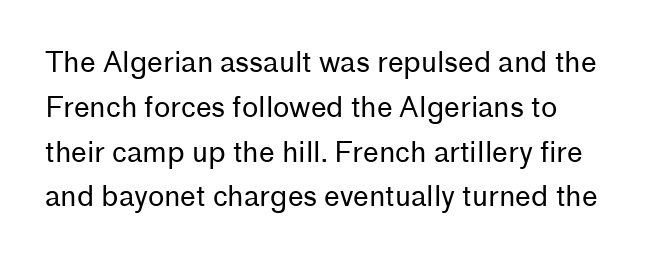
The image shows 28 px regular-weight sans-serif type, upright; set normal line spacing (1.6x), normal letter spacing, not underlined; low stroke contrast and a medium x-height.
